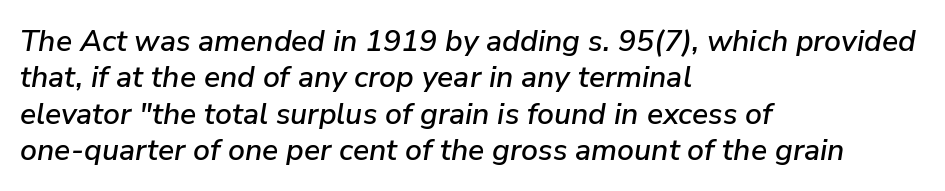
{"italic": "yes", "lean": "right", "slant_degrees": 9, "width": "normal", "stroke_contrast": "low", "x_height": "medium", "monospaced": "no", "underline": "no", "align": "left", "line_spacing_ratio": 1.21, "letter_spacing": "normal", "letter_spacing_em": 0.0, "glyph_px": 30}
